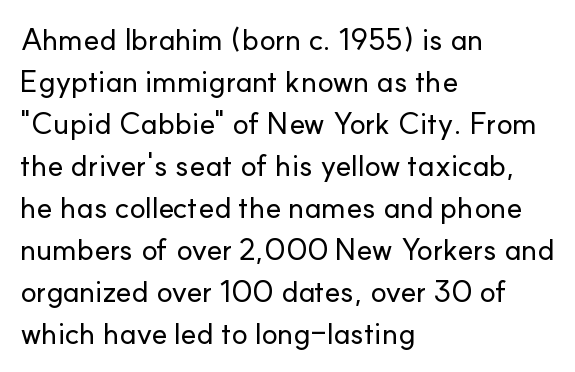
{"serif": "no", "italic": "no", "width": "normal", "stroke_contrast": "low", "x_height": "small", "monospaced": "no", "underline": "no", "align": "left", "line_spacing": "normal", "line_spacing_ratio": 1.4, "letter_spacing": "normal", "letter_spacing_em": 0.0, "glyph_px": 30}
